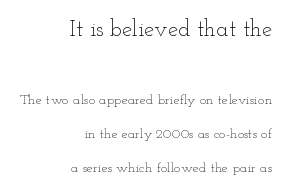
Q: Is the text bold? A: No.
Q: Is the text italic (slanted)? A: No, it is upright.
Q: Is the text underlined? A: No.
Q: How is the paragraph aligned? A: Right-aligned.
Q: Is the spacing between letters normal or unusually wide? A: Normal.
Q: Is the spacing between lines tight, normal or loose? A: Loose.
Q: Which block of text is set in a larger size, the first (top) or the second (bottom)? A: The first (top) one.
